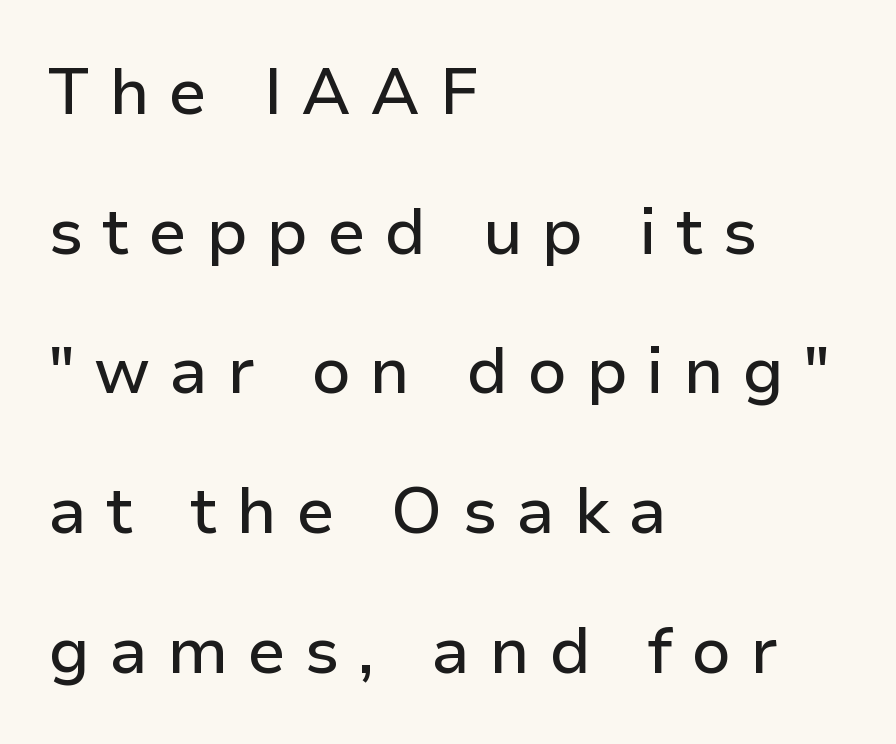
Q: Is the text italic (slanted)? A: No, it is upright.
Q: Is the typeface a serif or a sans-serif typeface? A: Sans-serif.
Q: Is the text underlined? A: No.
Q: How is the paragraph aligned? A: Left-aligned.
Q: Is the spacing between letters normal or unusually wide? A: Unusually wide.
Q: Is the spacing between lines tight, normal or loose? A: Loose.
Q: Width (condensed, normal, or wide)? A: Normal.
Q: Stroke contrast? A: Low.
Q: x-height? A: Medium.
Q: Monospaced? A: No.
